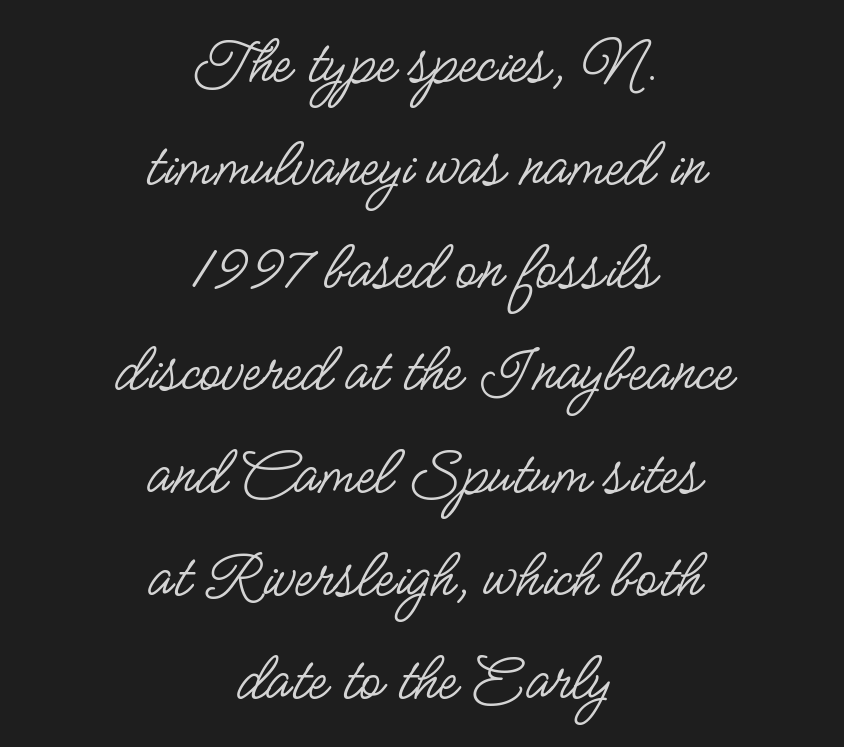
{"serif": "no", "bold": "no", "weight": "regular", "width": "condensed", "stroke_contrast": "low", "x_height": "small", "monospaced": "no", "underline": "no", "align": "center", "line_spacing": "normal", "line_spacing_ratio": 1.49, "letter_spacing": "normal", "letter_spacing_em": 0.0, "glyph_px": 69}
